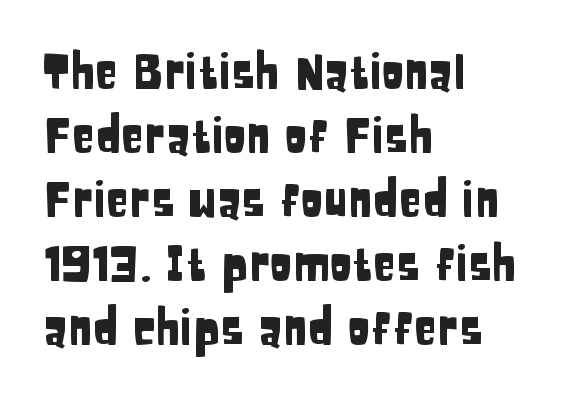
Quick note: underline off. Rows of type keep a routine distance in the vertical direction. Varying glyph widths throughout — classic text-font behaviour. Italic: no, the glyphs are upright roman.
